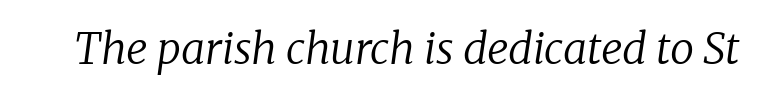
{"serif": "yes", "italic": "yes", "lean": "right", "slant_degrees": 8, "bold": "no", "weight": "regular", "width": "normal", "stroke_contrast": "low", "x_height": "medium", "monospaced": "no", "underline": "no", "letter_spacing": "normal", "letter_spacing_em": 0.0, "glyph_px": 43}
